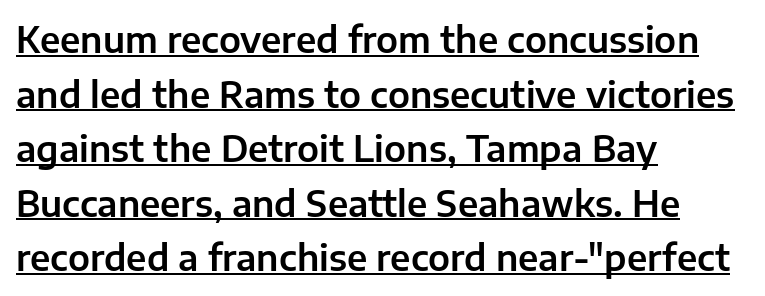
Q: Is the text italic (slanted)? A: No, it is upright.
Q: Is the typeface a serif or a sans-serif typeface? A: Sans-serif.
Q: Is the text underlined? A: Yes.
Q: How is the paragraph aligned? A: Left-aligned.
Q: Is the spacing between letters normal or unusually wide? A: Normal.
Q: Is the spacing between lines tight, normal or loose? A: Normal.
Q: Width (condensed, normal, or wide)? A: Normal.
Q: Stroke contrast? A: Low.
Q: x-height? A: Medium.
Q: Monospaced? A: No.
